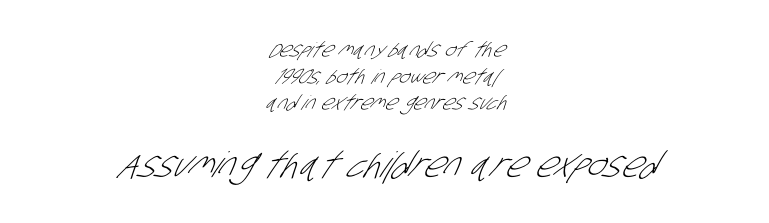
The cut favours lightness, reaching ordinary text weight at its darkest. Descenders hang freely into open space. Leading matches the norm, producing a regular column. You could not count columns in this text — the font is proportionally spaced. Check where the strokes stop: nothing finishes them off — pure sans.
